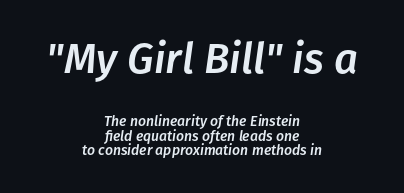
{"italic": "yes", "lean": "right", "slant_degrees": 8, "width": "normal", "stroke_contrast": "low", "x_height": "medium", "monospaced": "no", "underline": "no", "align": "center", "line_spacing": "tight", "line_spacing_ratio": 1.07, "letter_spacing": "normal", "letter_spacing_em": 0.0, "larger_block": "first", "size_ratio": 3.0, "glyph_px": 42}
